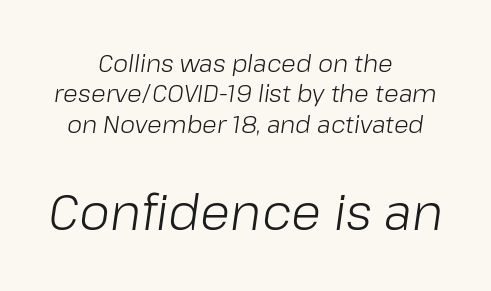
Q: Is the text bold? A: No.
Q: Is the text italic (slanted)? A: Yes, it leans right by about 8 degrees.
Q: Is the text underlined? A: No.
Q: How is the paragraph aligned? A: Centered.
Q: Is the spacing between letters normal or unusually wide? A: Normal.
Q: Is the spacing between lines tight, normal or loose? A: Normal.
Q: Which block of text is set in a larger size, the first (top) or the second (bottom)? A: The second (bottom) one.
Q: Width (condensed, normal, or wide)? A: Normal.
Q: Stroke contrast? A: Low.
Q: x-height? A: Medium.
Q: Monospaced? A: No.
